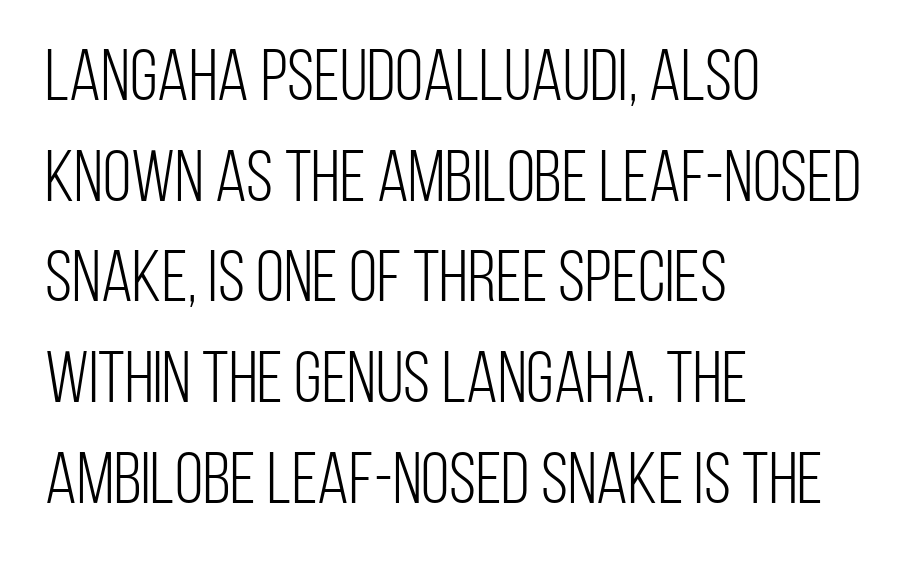
Q: Is the text bold? A: No.
Q: Is the text italic (slanted)? A: No, it is upright.
Q: Is the typeface a serif or a sans-serif typeface? A: Sans-serif.
Q: Is the text underlined? A: No.
Q: How is the paragraph aligned? A: Left-aligned.
Q: Is the spacing between letters normal or unusually wide? A: Normal.
Q: Is the spacing between lines tight, normal or loose? A: Normal.
Q: Width (condensed, normal, or wide)? A: Condensed.
Q: Stroke contrast? A: Low.
Q: x-height? A: Large.
Q: Monospaced? A: No.
